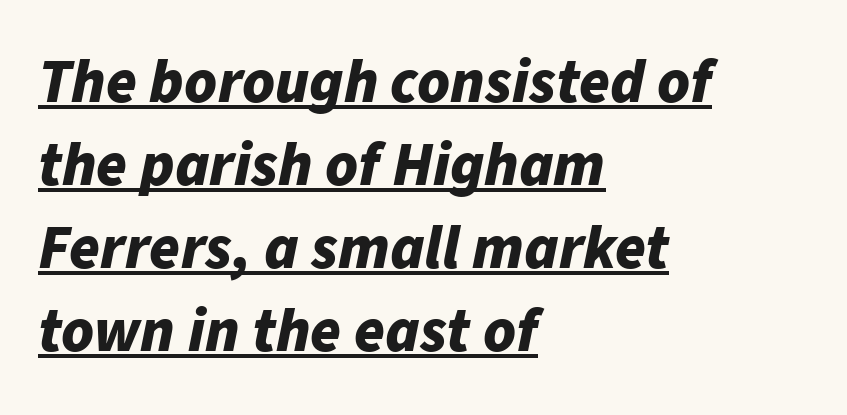
Q: Is the text bold? A: Yes.
Q: Is the text italic (slanted)? A: Yes, it leans right by about 11 degrees.
Q: Is the text underlined? A: Yes.
Q: How is the paragraph aligned? A: Left-aligned.
Q: Is the spacing between letters normal or unusually wide? A: Normal.
Q: Is the spacing between lines tight, normal or loose? A: Normal.
Q: Width (condensed, normal, or wide)? A: Normal.
Q: Stroke contrast? A: Low.
Q: x-height? A: Medium.
Q: Monospaced? A: No.
